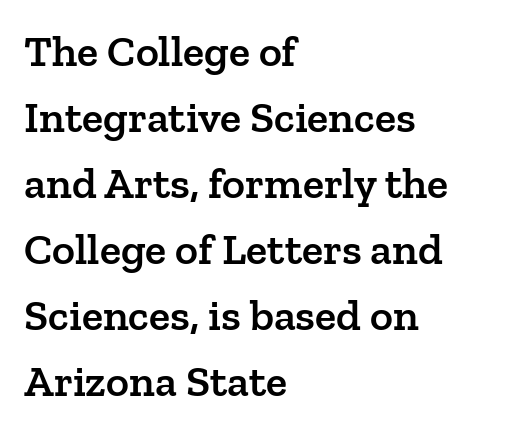
{"serif": "yes", "italic": "no", "bold": "semi", "weight": "semibold", "width": "normal", "stroke_contrast": "low", "x_height": "medium", "monospaced": "no", "underline": "no", "align": "left", "line_spacing": "normal", "line_spacing_ratio": 1.5, "letter_spacing": "normal", "letter_spacing_em": 0.0, "glyph_px": 44}
